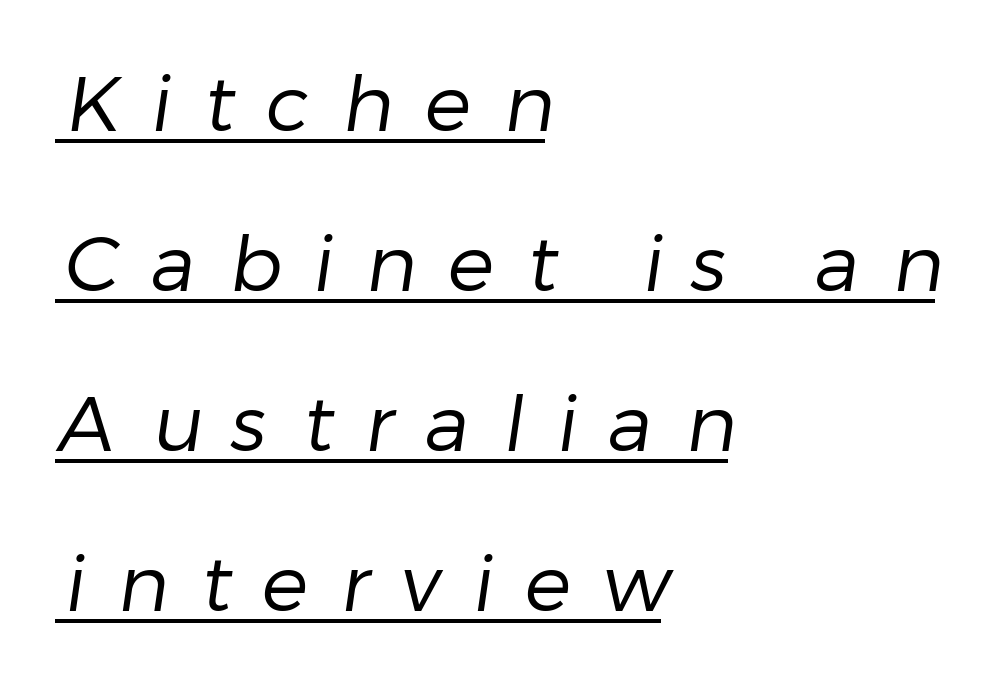
Q: Is the text bold? A: No.
Q: Is the typeface a serif or a sans-serif typeface? A: Sans-serif.
Q: Is the text underlined? A: Yes.
Q: How is the paragraph aligned? A: Left-aligned.
Q: Is the spacing between letters normal or unusually wide? A: Unusually wide.
Q: Is the spacing between lines tight, normal or loose? A: Loose.
Q: Width (condensed, normal, or wide)? A: Normal.
Q: Stroke contrast? A: Low.
Q: x-height? A: Medium.
Q: Monospaced? A: No.
